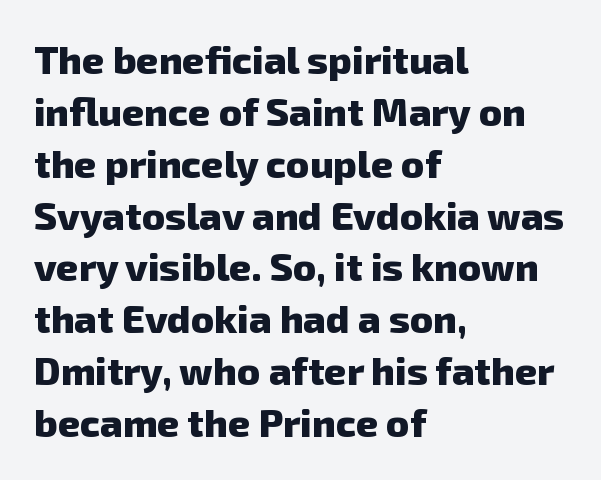
Q: Is the text bold? A: Yes.
Q: Is the typeface a serif or a sans-serif typeface? A: Sans-serif.
Q: Is the text underlined? A: No.
Q: How is the paragraph aligned? A: Left-aligned.
Q: Is the spacing between letters normal or unusually wide? A: Normal.
Q: Is the spacing between lines tight, normal or loose? A: Normal.
Q: Width (condensed, normal, or wide)? A: Normal.
Q: Stroke contrast? A: Low.
Q: x-height? A: Medium.
Q: Monospaced? A: No.
